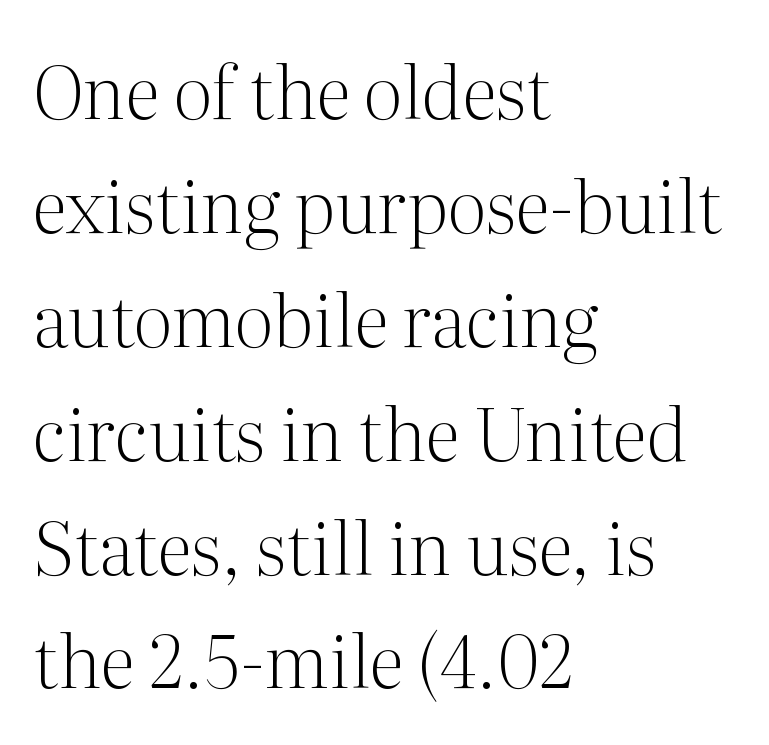
{"serif": "yes", "italic": "no", "bold": "no", "weight": "light", "width": "normal", "stroke_contrast": "medium", "x_height": "medium", "monospaced": "no", "underline": "no", "align": "left", "line_spacing": "normal", "line_spacing_ratio": 1.56, "letter_spacing": "normal", "letter_spacing_em": 0.0, "glyph_px": 73}
